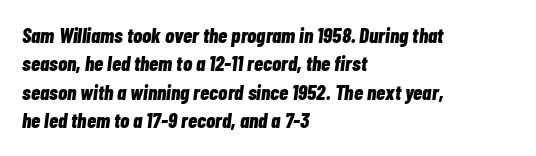
Honestly, there is no underline to notice here at all. A dark, heavy texture on the line: the type is bold. What's the leading like? Ordinary, nothing unusual. Compared with typical body copy, the letter spacing here is the same.
